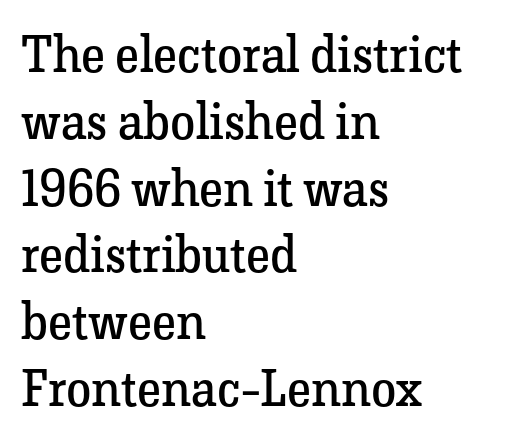
{"serif": "yes", "italic": "no", "bold": "no", "weight": "regular", "width": "normal", "stroke_contrast": "low", "x_height": "medium", "monospaced": "no", "underline": "no", "align": "left", "line_spacing": "normal", "line_spacing_ratio": 1.31, "letter_spacing": "normal", "letter_spacing_em": 0.0, "glyph_px": 51}
